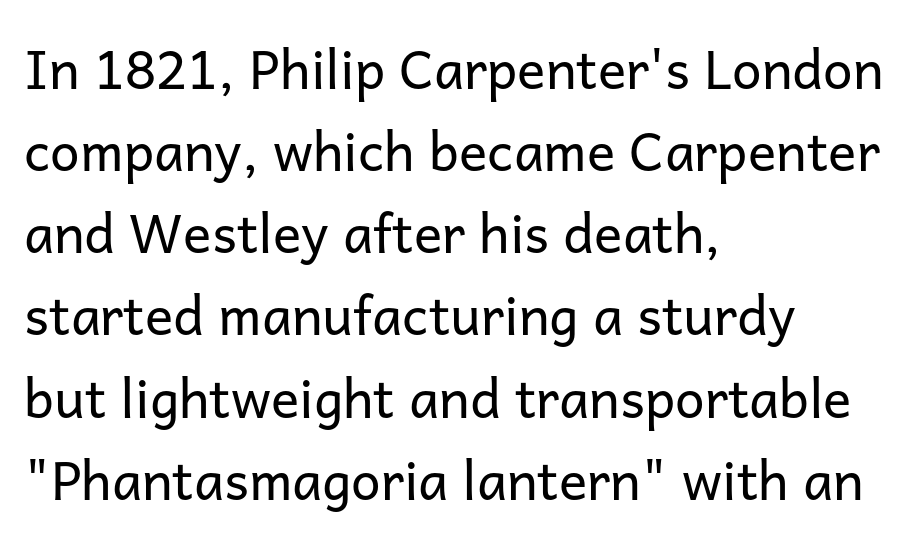
Tracking value appears to be zero — textbook default spacing. The passage shown is not underscored anywhere. Regarding serifs, this sample does without them. Line beginnings align vertically; line endings do not. The face looks like a standard text weight, possibly lighter.
